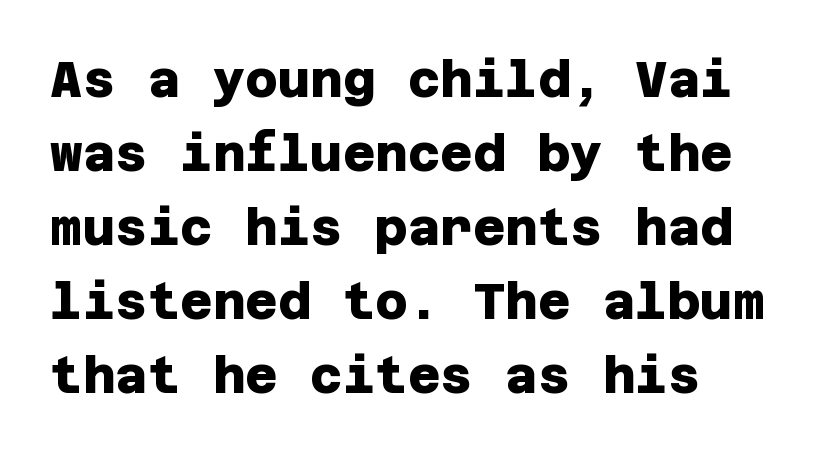
{"serif": "no", "bold": "yes", "weight": "heavy", "width": "normal", "stroke_contrast": "low", "x_height": "large", "underline": "no", "line_spacing": "normal", "line_spacing_ratio": 1.48, "letter_spacing": "normal", "letter_spacing_em": 0.0, "glyph_px": 50}
